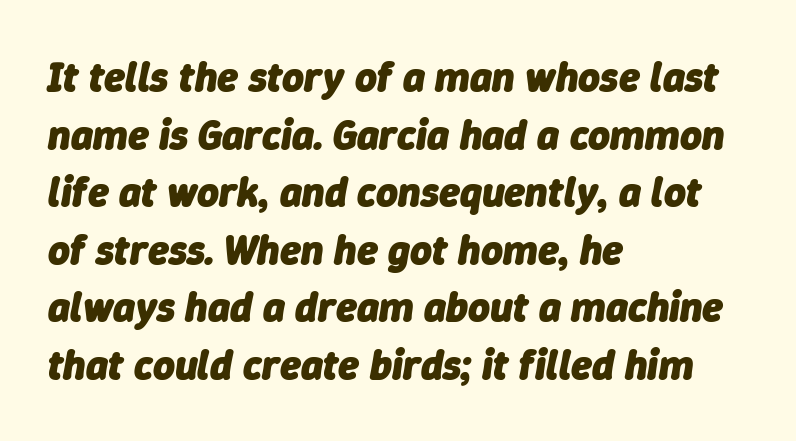
{"italic": "yes", "lean": "right", "slant_degrees": 9, "bold": "yes", "weight": "heavy", "width": "normal", "stroke_contrast": "low", "x_height": "medium", "monospaced": "no", "underline": "no", "align": "left", "line_spacing": "normal", "line_spacing_ratio": 1.37, "letter_spacing": "normal", "letter_spacing_em": 0.0, "glyph_px": 42}
